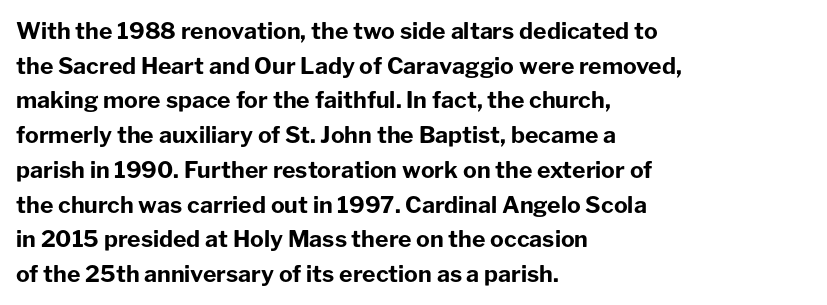
Q: Is the text bold? A: Yes.
Q: Is the text italic (slanted)? A: No, it is upright.
Q: Is the text underlined? A: No.
Q: How is the paragraph aligned? A: Left-aligned.
Q: Is the spacing between letters normal or unusually wide? A: Normal.
Q: Is the spacing between lines tight, normal or loose? A: Normal.
